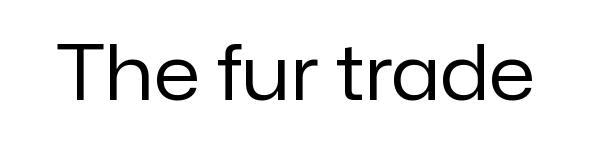
Q: Is the text bold? A: No.
Q: Is the text italic (slanted)? A: No, it is upright.
Q: Is the typeface a serif or a sans-serif typeface? A: Sans-serif.
Q: Is the text underlined? A: No.
Q: Is the spacing between letters normal or unusually wide? A: Normal.
Q: Width (condensed, normal, or wide)? A: Normal.
Q: Stroke contrast? A: Low.
Q: x-height? A: Medium.
Q: Monospaced? A: No.
